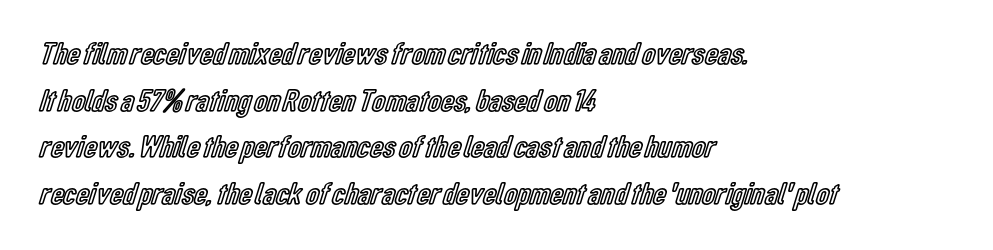
The face used here is proportionally spaced, like ordinary book or web type. Teacher's note: observe the even left margin — that is flush-left alignment. Bare-footed words on every line. Inter-character spacing is left at the font's built-in metrics. What's the leading like? Ordinary, nothing unusual.
